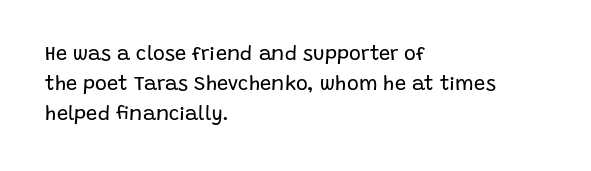
The image shows 20 px text type, upright; set left-aligned, normal line spacing (1.49x), normal letter spacing, not underlined.
